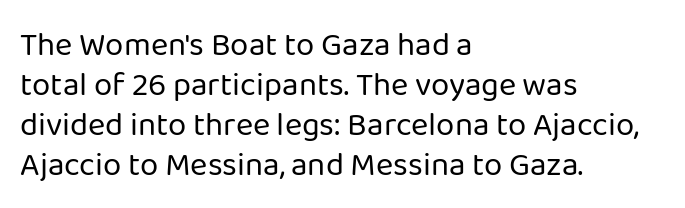
{"serif": "no", "italic": "no", "bold": "no", "weight": "regular", "width": "normal", "stroke_contrast": "low", "x_height": "medium", "monospaced": "no", "underline": "no", "align": "left", "line_spacing_ratio": 1.21, "letter_spacing": "normal", "letter_spacing_em": 0.0, "glyph_px": 33}
